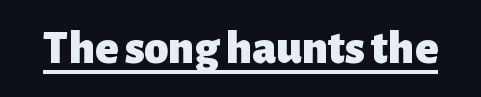
The image shows 48 px heavy sans-serif type, upright; set normal letter spacing, underlined; low stroke contrast and a medium x-height.
